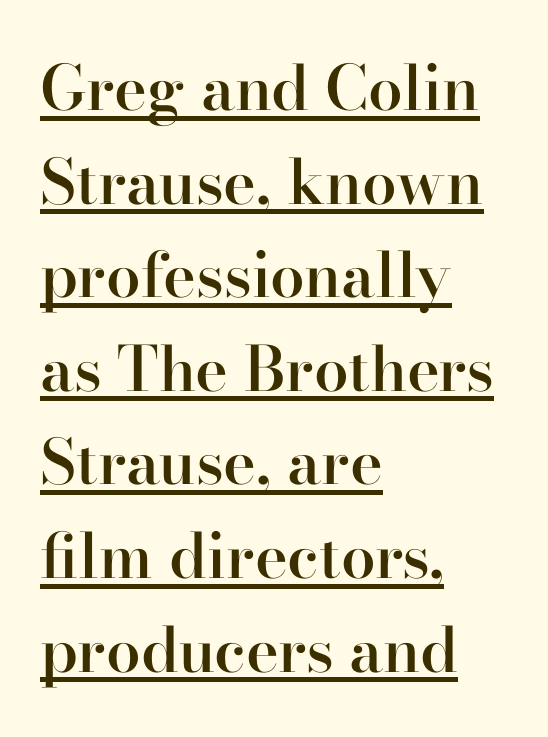
Q: Is the text bold? A: Semi-bold.
Q: Is the text italic (slanted)? A: No, it is upright.
Q: Is the typeface a serif or a sans-serif typeface? A: Serif.
Q: Is the text underlined? A: Yes.
Q: How is the paragraph aligned? A: Left-aligned.
Q: Is the spacing between letters normal or unusually wide? A: Normal.
Q: Is the spacing between lines tight, normal or loose? A: Normal.
Q: Width (condensed, normal, or wide)? A: Normal.
Q: Stroke contrast? A: High.
Q: x-height? A: Small.
Q: Monospaced? A: No.
